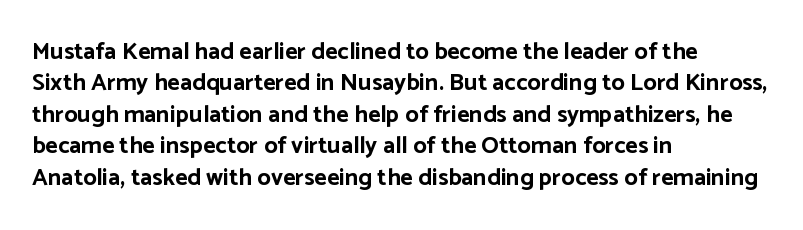
Caption: standard tracking, unaltered. In CSS terms this would be text-align: left. Unlike italic type, these characters show no tilt at all. A dark, heavy texture on the line: the type is bold.
